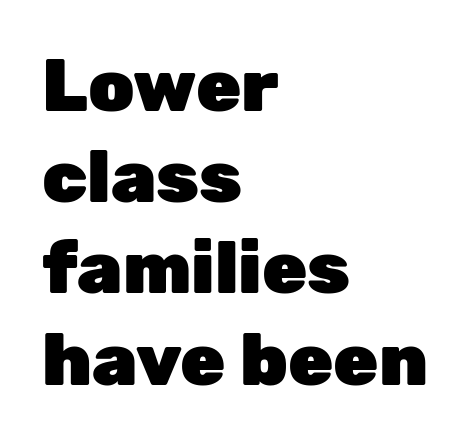
{"serif": "no", "italic": "no", "bold": "yes", "weight": "heavy", "width": "normal", "stroke_contrast": "low", "x_height": "medium", "monospaced": "no", "underline": "no", "align": "left", "line_spacing": "normal", "line_spacing_ratio": 1.25, "letter_spacing": "normal", "letter_spacing_em": 0.0, "glyph_px": 73}
